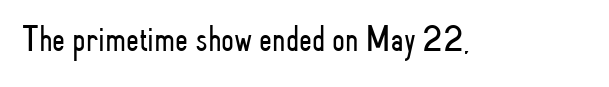
Q: Is the text bold? A: No.
Q: Is the text italic (slanted)? A: No, it is upright.
Q: Is the typeface a serif or a sans-serif typeface? A: Sans-serif.
Q: Is the text underlined? A: No.
Q: Is the spacing between letters normal or unusually wide? A: Normal.
Q: Width (condensed, normal, or wide)? A: Condensed.
Q: Stroke contrast? A: Low.
Q: x-height? A: Small.
Q: Monospaced? A: No.
